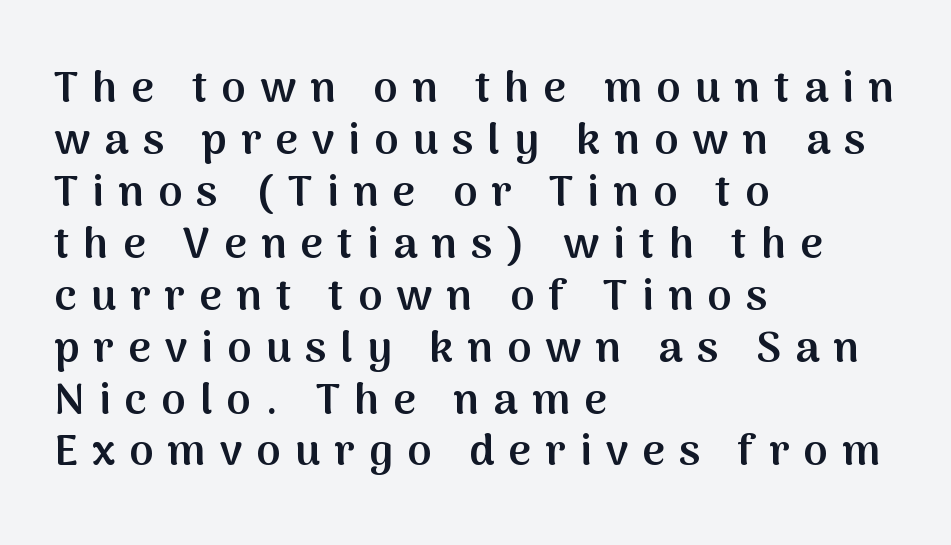
{"serif": "no", "italic": "no", "bold": "semi", "weight": "semibold", "width": "normal", "stroke_contrast": "medium", "x_height": "medium", "monospaced": "no", "underline": "no", "align": "left", "line_spacing_ratio": 1.18, "letter_spacing": "wide", "letter_spacing_em": 0.32, "glyph_px": 44}
